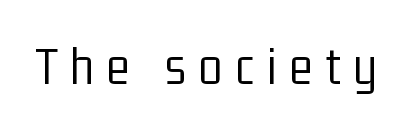
Q: Is the text bold? A: No.
Q: Is the text italic (slanted)? A: No, it is upright.
Q: Is the typeface a serif or a sans-serif typeface? A: Sans-serif.
Q: Is the text underlined? A: No.
Q: Is the spacing between letters normal or unusually wide? A: Unusually wide.
Q: Width (condensed, normal, or wide)? A: Condensed.
Q: Stroke contrast? A: Low.
Q: x-height? A: Medium.
Q: Monospaced? A: No.
